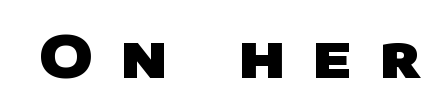
Q: Is the text bold? A: Yes.
Q: Is the typeface a serif or a sans-serif typeface? A: Sans-serif.
Q: Is the text underlined? A: No.
Q: Is the spacing between letters normal or unusually wide? A: Unusually wide.
Q: Width (condensed, normal, or wide)? A: Wide.
Q: Stroke contrast? A: Low.
Q: x-height? A: Large.
Q: Monospaced? A: No.
